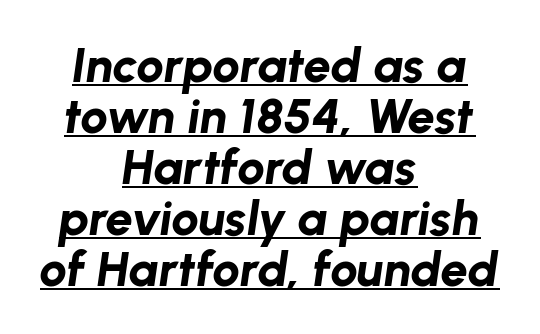
Pretty heavy lettering here — definitely bold. This rendering uses center alignment, leaving both contours irregular but symmetric. Very little white space separates one row of letters from the next. The typography opts for an oblique posture over an upright one. Do the characters align in a grid? No, the font is proportional. Caption: standard tracking, unaltered.
